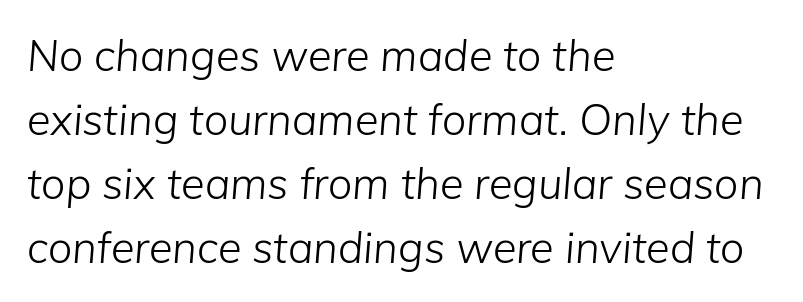
Q: Is the text bold? A: No.
Q: Is the text italic (slanted)? A: Yes, it leans right by about 5 degrees.
Q: Is the text underlined? A: No.
Q: How is the paragraph aligned? A: Left-aligned.
Q: Is the spacing between letters normal or unusually wide? A: Normal.
Q: Is the spacing between lines tight, normal or loose? A: Normal.
Q: Width (condensed, normal, or wide)? A: Normal.
Q: Stroke contrast? A: Low.
Q: x-height? A: Medium.
Q: Monospaced? A: No.
